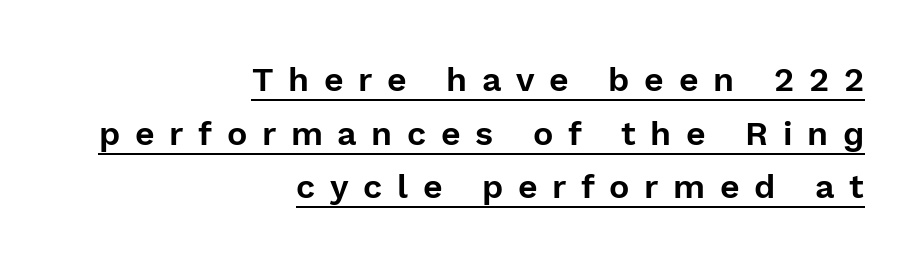
Q: Is the text italic (slanted)? A: No, it is upright.
Q: Is the typeface a serif or a sans-serif typeface? A: Sans-serif.
Q: Is the text underlined? A: Yes.
Q: How is the paragraph aligned? A: Right-aligned.
Q: Is the spacing between letters normal or unusually wide? A: Unusually wide.
Q: Is the spacing between lines tight, normal or loose? A: Normal.
Q: Width (condensed, normal, or wide)? A: Normal.
Q: x-height? A: Medium.
Q: Monospaced? A: No.
